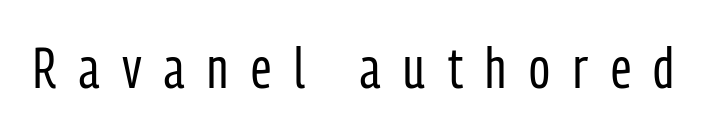
The image shows 57 px regular-weight, condensed sans-serif type, upright; set unusually wide letter spacing (+0.4 em), not underlined; low stroke contrast and a medium x-height.
